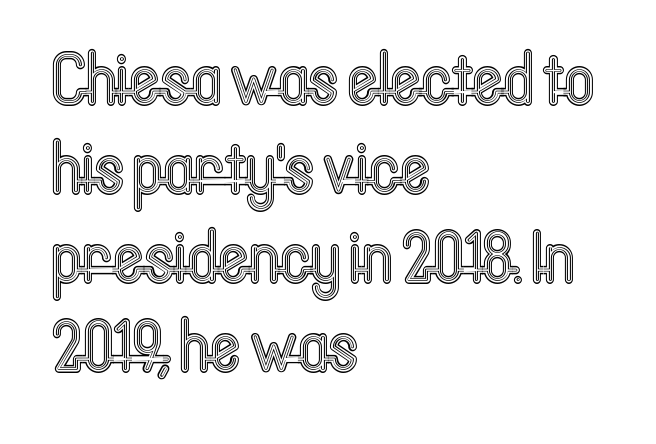
Q: Is the text italic (slanted)? A: No, it is upright.
Q: Is the text underlined? A: No.
Q: How is the paragraph aligned? A: Left-aligned.
Q: Is the spacing between letters normal or unusually wide? A: Normal.
Q: Width (condensed, normal, or wide)? A: Condensed.
Q: x-height? A: Medium.
Q: Monospaced? A: No.
